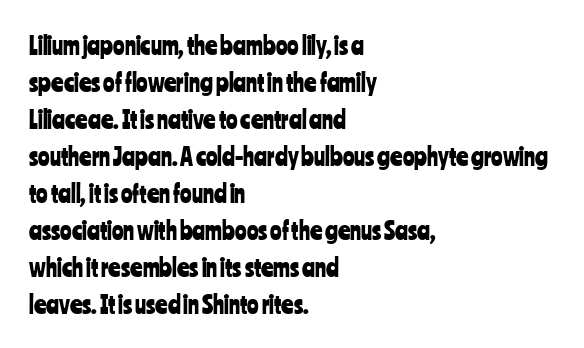
The image shows 24 px text type, upright; set left-aligned, normal line spacing (1.54x), normal letter spacing, not underlined.
